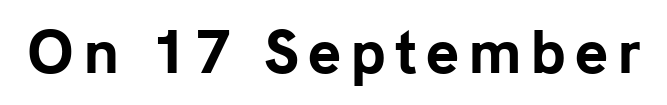
{"serif": "no", "italic": "no", "bold": "yes", "weight": "bold", "width": "normal", "stroke_contrast": "low", "x_height": "medium", "monospaced": "no", "underline": "no", "glyph_px": 56}
